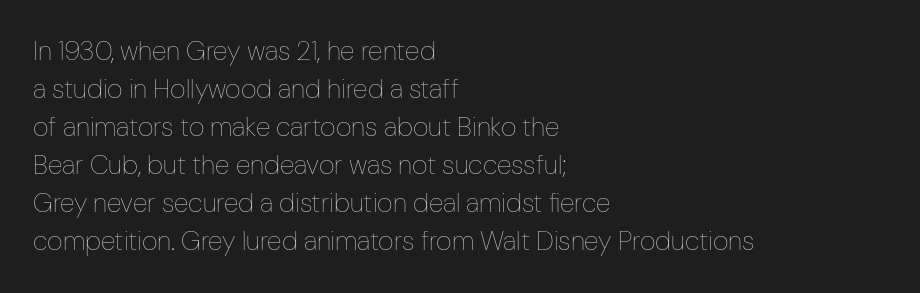
Q: Is the text bold? A: No.
Q: Is the text italic (slanted)? A: No, it is upright.
Q: Is the text underlined? A: No.
Q: How is the paragraph aligned? A: Left-aligned.
Q: Is the spacing between letters normal or unusually wide? A: Normal.
Q: Is the spacing between lines tight, normal or loose? A: Normal.
